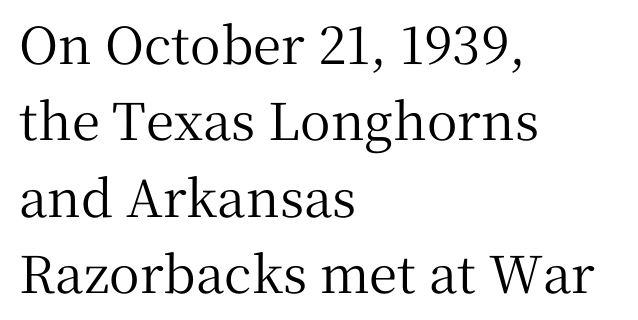
Q: Is the text italic (slanted)? A: No, it is upright.
Q: Is the typeface a serif or a sans-serif typeface? A: Serif.
Q: Is the text underlined? A: No.
Q: How is the paragraph aligned? A: Left-aligned.
Q: Is the spacing between letters normal or unusually wide? A: Normal.
Q: Is the spacing between lines tight, normal or loose? A: Normal.
Q: Width (condensed, normal, or wide)? A: Normal.
Q: Stroke contrast? A: Medium.
Q: x-height? A: Medium.
Q: Monospaced? A: No.
